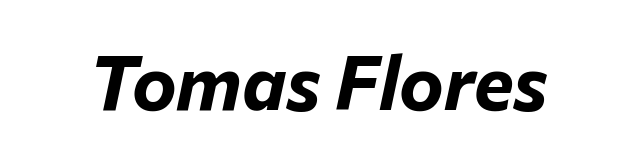
Q: Is the text bold? A: Yes.
Q: Is the text italic (slanted)? A: Yes, it leans right by about 12 degrees.
Q: Is the text underlined? A: No.
Q: Is the spacing between letters normal or unusually wide? A: Normal.
Q: Width (condensed, normal, or wide)? A: Normal.
Q: Stroke contrast? A: Low.
Q: x-height? A: Medium.
Q: Monospaced? A: No.
